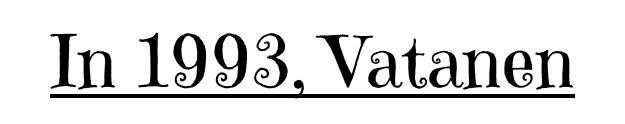
Q: Is the text bold? A: No.
Q: Is the text italic (slanted)? A: No, it is upright.
Q: Is the typeface a serif or a sans-serif typeface? A: Serif.
Q: Is the text underlined? A: Yes.
Q: Is the spacing between letters normal or unusually wide? A: Normal.
Q: Width (condensed, normal, or wide)? A: Normal.
Q: Stroke contrast? A: High.
Q: x-height? A: Medium.
Q: Monospaced? A: No.
